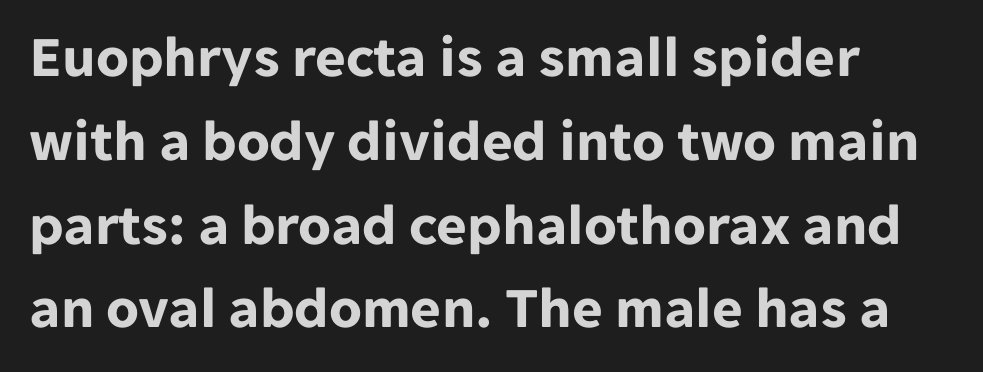
{"serif": "no", "italic": "no", "bold": "yes", "weight": "bold", "width": "normal", "stroke_contrast": "low", "x_height": "medium", "monospaced": "no", "underline": "no", "align": "left", "line_spacing": "normal", "line_spacing_ratio": 1.42, "letter_spacing": "normal", "letter_spacing_em": 0.0, "glyph_px": 59}
